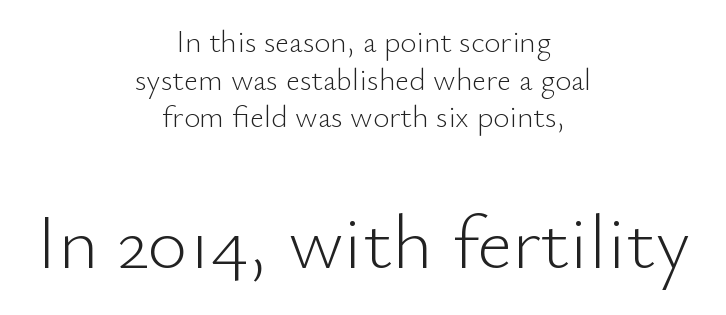
Q: Is the text bold? A: No.
Q: Is the text italic (slanted)? A: No, it is upright.
Q: Is the typeface a serif or a sans-serif typeface? A: Sans-serif.
Q: Is the text underlined? A: No.
Q: How is the paragraph aligned? A: Centered.
Q: Is the spacing between letters normal or unusually wide? A: Normal.
Q: Which block of text is set in a larger size, the first (top) or the second (bottom)? A: The second (bottom) one.
Q: Width (condensed, normal, or wide)? A: Normal.
Q: Stroke contrast? A: Low.
Q: x-height? A: Small.
Q: Monospaced? A: No.
